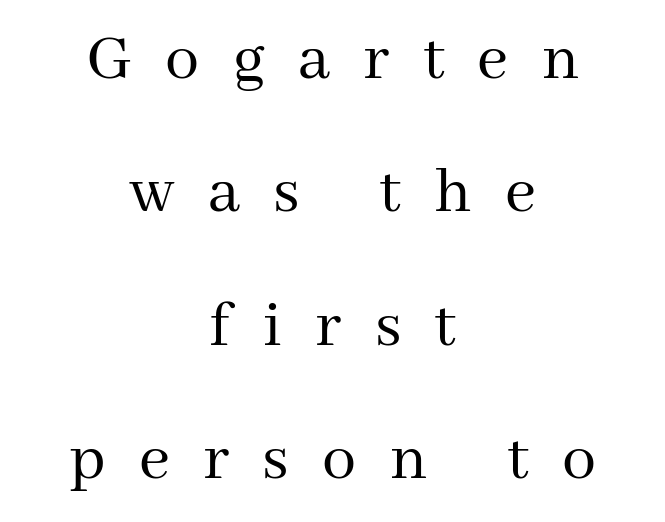
The image shows 68 px regular-weight serif type, upright; set centered, loose line spacing (1.96x), unusually wide letter spacing (+0.49 em), not underlined; medium stroke contrast and a medium x-height.
